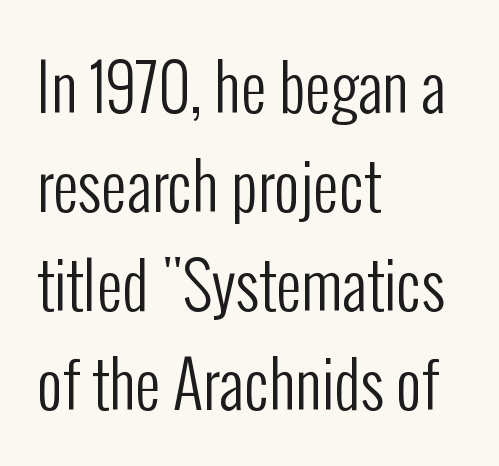
{"serif": "no", "italic": "no", "bold": "no", "weight": "regular", "width": "condensed", "stroke_contrast": "low", "x_height": "medium", "monospaced": "no", "underline": "no", "align": "left", "line_spacing": "normal", "line_spacing_ratio": 1.57, "letter_spacing": "normal", "letter_spacing_em": 0.0, "glyph_px": 63}
